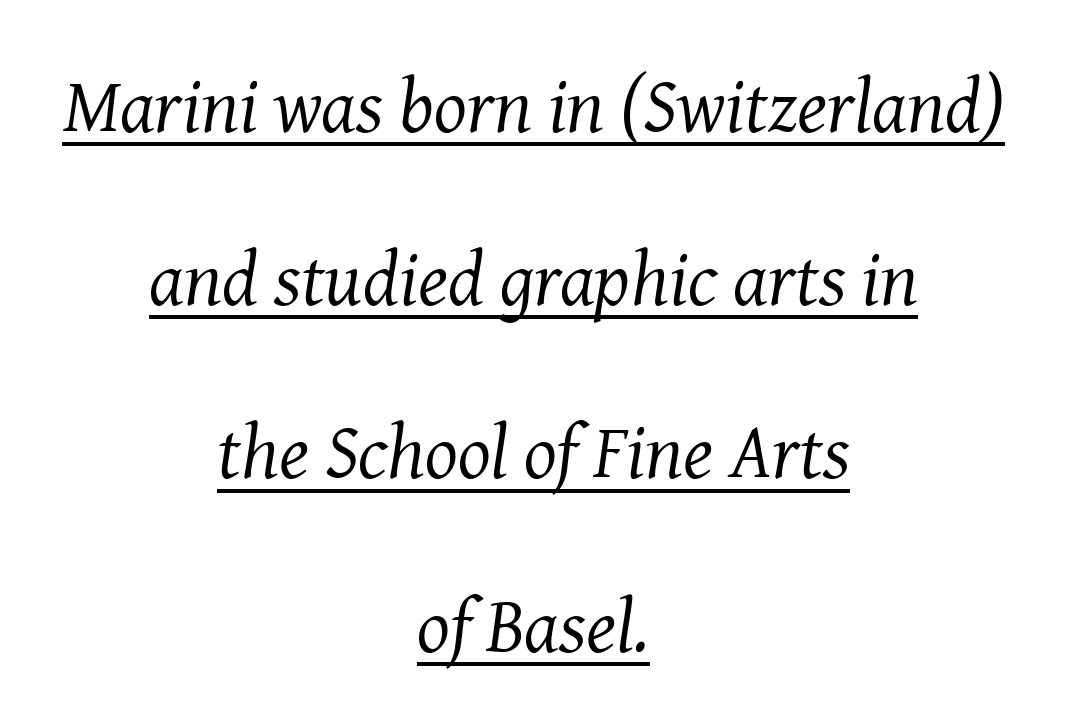
The image shows 77 px regular-weight serif type, italic (leaning right); set centered, loose line spacing (2.25x), normal letter spacing, underlined; medium stroke contrast and a medium x-height.
